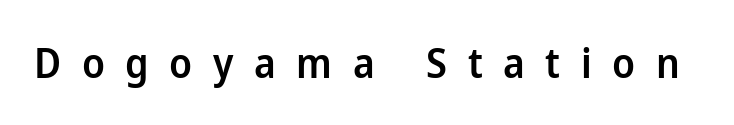
{"serif": "no", "italic": "no", "bold": "semi", "weight": "semibold", "width": "normal", "stroke_contrast": "low", "x_height": "medium", "monospaced": "no", "underline": "no", "letter_spacing": "wide", "letter_spacing_em": 0.5, "glyph_px": 41}
